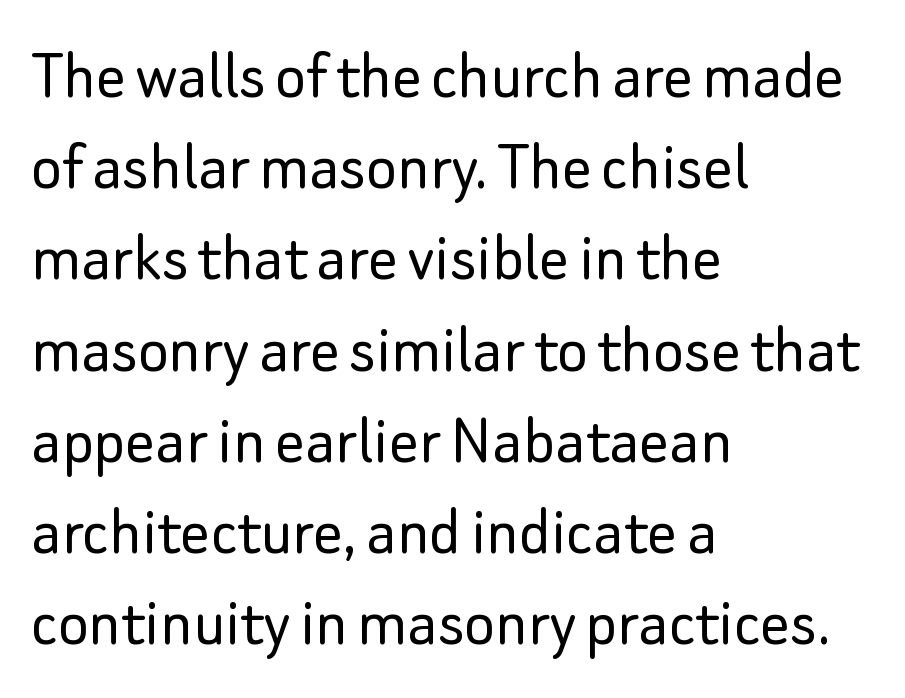
Nope, not italic — everything's standing straight. A light-to-regular cut is what we see here. Here the designer chose a conventional face with non-uniform glyph widths. Just letters on the line, the space beneath them empty. This rendering uses left alignment, leaving the right contour irregular. Grotesque or geometric, the face here clearly has no serifs.
